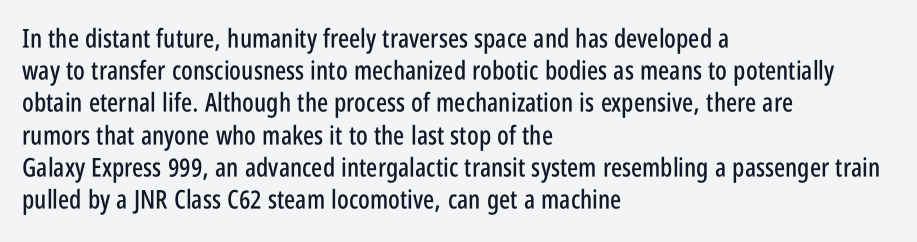
The image shows 26 px text type, upright; set left-aligned, line spacing 1.24x, normal letter spacing, not underlined.
